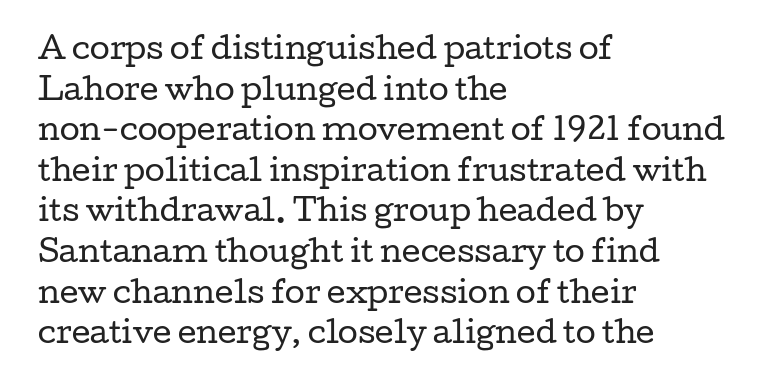
{"serif": "yes", "italic": "no", "bold": "no", "weight": "regular", "width": "wide", "stroke_contrast": "low", "x_height": "medium", "monospaced": "no", "underline": "no", "align": "left", "line_spacing": "normal", "line_spacing_ratio": 1.4, "letter_spacing": "normal", "letter_spacing_em": 0.0, "glyph_px": 29}
